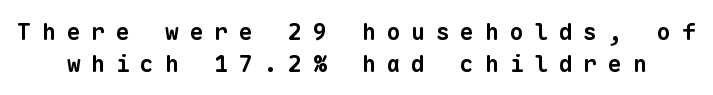
The rendering uses a bold face; every stroke is thick and dark. Observe the wide spacing: letters keep a clear distance from each other. The words here are not underlined. Leading: standard.
